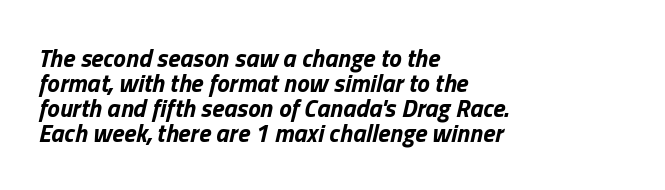
Look at the tracking — it's just the regular setting, nothing added. The glyphs are unaccompanied by any horizontal stroke below them. The passage shown stacks its lines with hardly any gap. Line beginnings align vertically; line endings do not.
